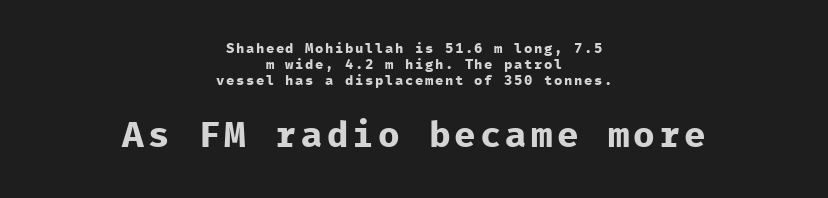
Chunky letters — that's bold for sure. The lettering holds an erect, upright posture throughout. Here the designer chose a console-style face with uniform glyph widths. The line-height multiplier appears low, near solid setting. In this sample the second text group is rendered at the bigger scale. Descenders hang freely into open space.
